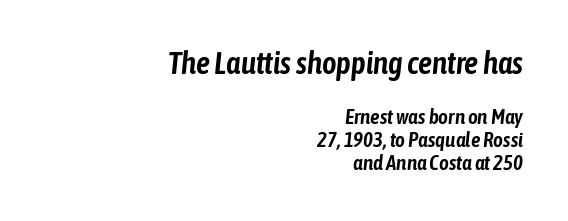
Q: Is the text italic (slanted)? A: Yes, it leans right by about 6 degrees.
Q: Is the text underlined? A: No.
Q: How is the paragraph aligned? A: Right-aligned.
Q: Is the spacing between letters normal or unusually wide? A: Normal.
Q: Is the spacing between lines tight, normal or loose? A: Tight.
Q: Which block of text is set in a larger size, the first (top) or the second (bottom)? A: The first (top) one.
Q: Width (condensed, normal, or wide)? A: Condensed.
Q: Stroke contrast? A: Low.
Q: x-height? A: Medium.
Q: Monospaced? A: No.
